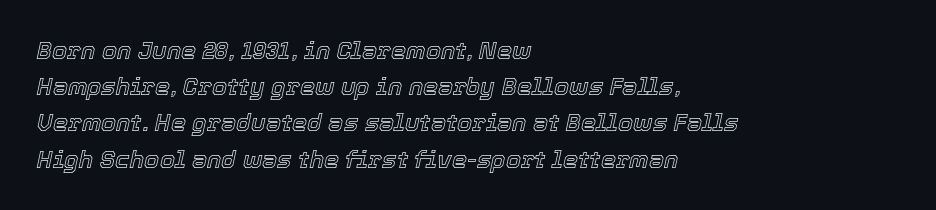
{"italic": "yes", "lean": "right", "slant_degrees": 12, "underline": "no", "align": "left", "line_spacing": "normal", "line_spacing_ratio": 1.51, "letter_spacing": "normal", "letter_spacing_em": 0.0, "glyph_px": 24}
